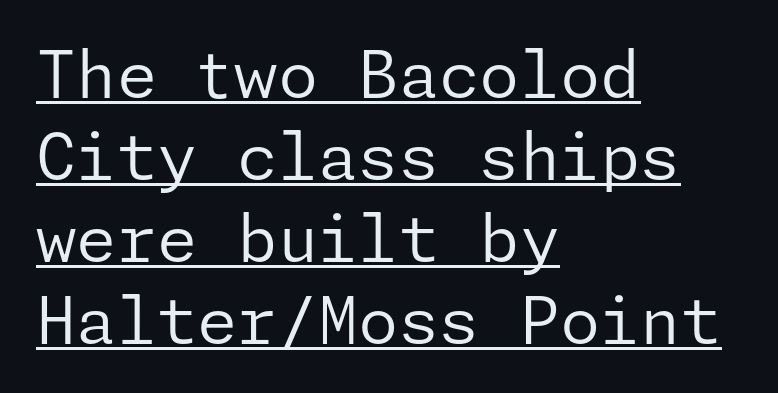
Q: Is the text bold? A: No.
Q: Is the text italic (slanted)? A: No, it is upright.
Q: Is the typeface a serif or a sans-serif typeface? A: Sans-serif.
Q: Is the text underlined? A: Yes.
Q: How is the paragraph aligned? A: Left-aligned.
Q: Is the spacing between letters normal or unusually wide? A: Normal.
Q: Is the spacing between lines tight, normal or loose? A: Normal.
Q: Width (condensed, normal, or wide)? A: Normal.
Q: Stroke contrast? A: Low.
Q: x-height? A: Medium.
